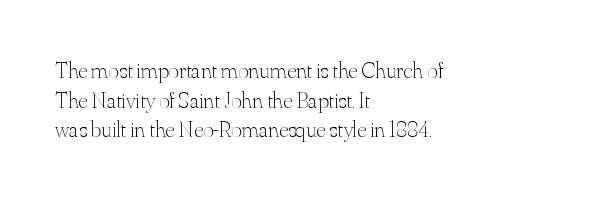
Q: Is the text bold? A: No.
Q: Is the text italic (slanted)? A: No, it is upright.
Q: Is the text underlined? A: No.
Q: How is the paragraph aligned? A: Left-aligned.
Q: Is the spacing between letters normal or unusually wide? A: Normal.
Q: Is the spacing between lines tight, normal or loose? A: Normal.
